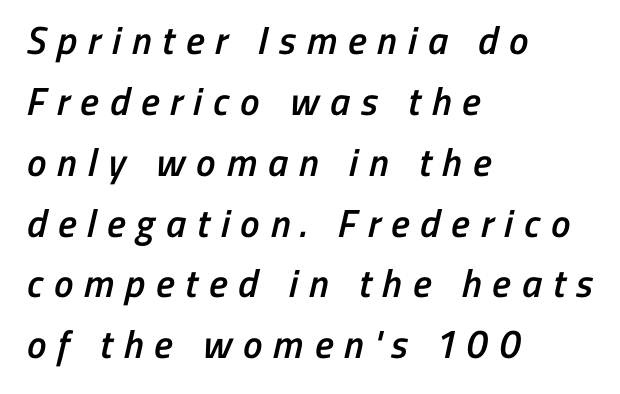
{"serif": "no", "bold": "semi", "weight": "semibold", "width": "condensed", "stroke_contrast": "low", "x_height": "medium", "monospaced": "no", "underline": "no", "align": "left", "line_spacing": "normal", "line_spacing_ratio": 1.56, "letter_spacing": "wide", "letter_spacing_em": 0.28, "glyph_px": 39}
